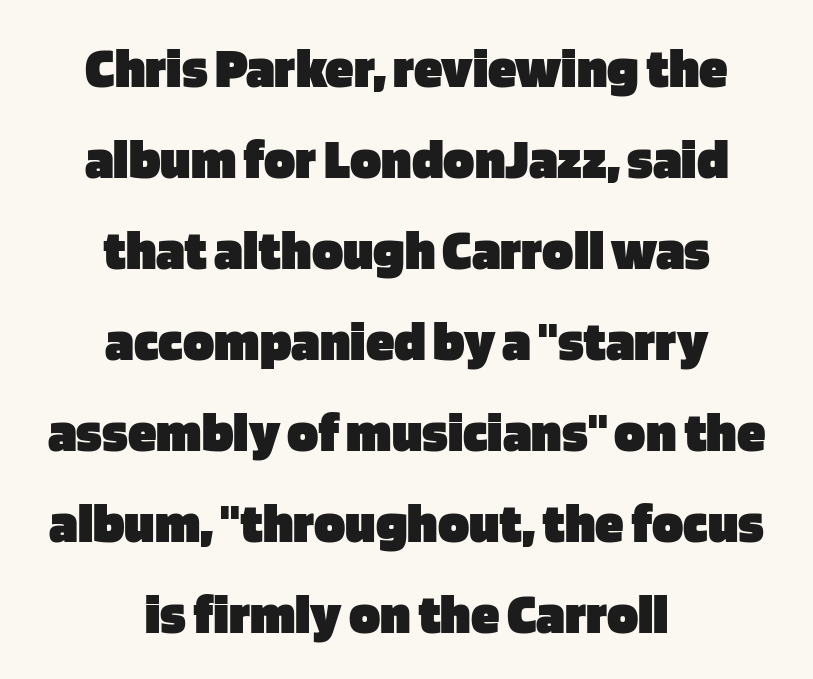
The image shows 58 px heavy sans-serif type, upright; set centered, normal line spacing (1.57x), normal letter spacing, not underlined; low stroke contrast and a large x-height.
